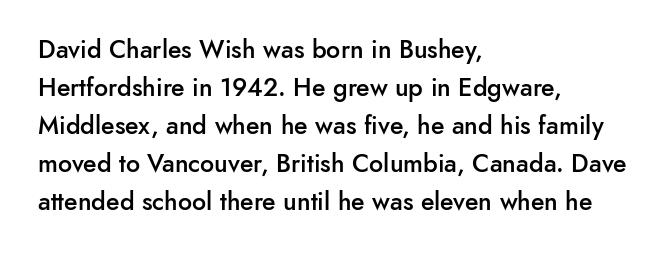
A roman cut, with each character standing at attention. The type is set solid horizontally, with unmodified tracking. These lines stack with their left ends in a neat column. Each glyph is drawn with semibold strokes, heavier than normal yet not fully bold.
